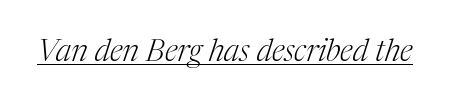
Q: Is the text bold? A: No.
Q: Is the text italic (slanted)? A: Yes, it leans right by about 17 degrees.
Q: Is the typeface a serif or a sans-serif typeface? A: Serif.
Q: Is the text underlined? A: Yes.
Q: Is the spacing between letters normal or unusually wide? A: Normal.
Q: Width (condensed, normal, or wide)? A: Normal.
Q: Stroke contrast? A: Medium.
Q: x-height? A: Medium.
Q: Monospaced? A: No.
